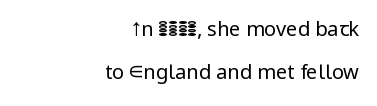
Plain, unruled lines of type. A typesetter would mark this as roman, not italic. Ink coverage per letter is moderate at most. The horizontal fit of the characters is conventional and even. The block of text is sparse from top to bottom, with ample space between rows. The paragraph shown leans on its right margin.
